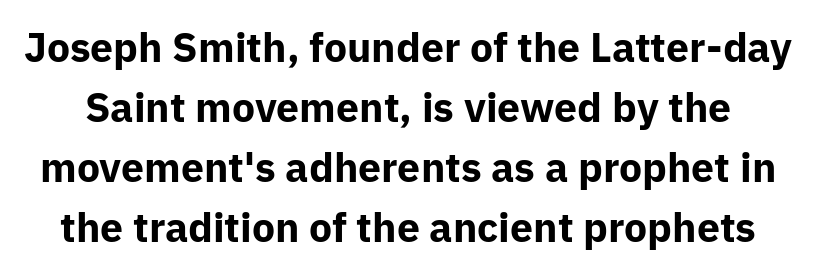
The image shows 41 px bold sans-serif type, upright; set normal line spacing (1.46x), normal letter spacing, not underlined; low stroke contrast and a medium x-height.
